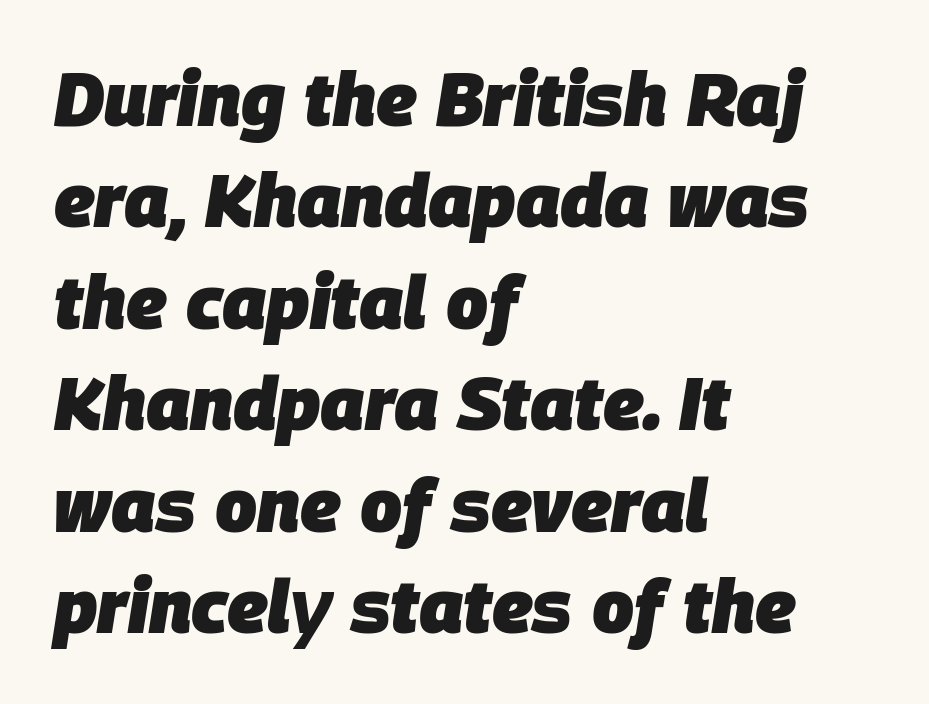
The image shows 74 px heavy type, italic (leaning right); set left-aligned, normal line spacing (1.37x), normal letter spacing, not underlined; low stroke contrast and a large x-height.
